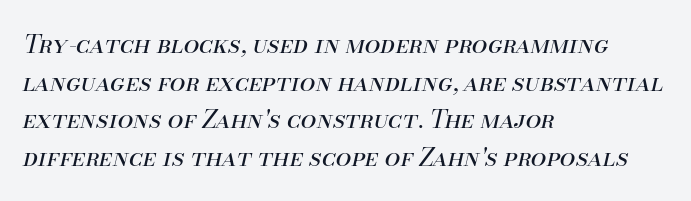
{"italic": "yes", "lean": "right", "slant_degrees": 13, "bold": "no", "underline": "no", "align": "left", "line_spacing": "normal", "line_spacing_ratio": 1.51, "letter_spacing": "normal", "letter_spacing_em": 0.0, "glyph_px": 25}
